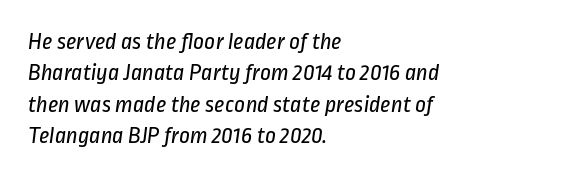
{"bold": "no", "underline": "no", "align": "left", "line_spacing": "normal", "line_spacing_ratio": 1.31, "letter_spacing": "normal", "letter_spacing_em": 0.0, "glyph_px": 24}
